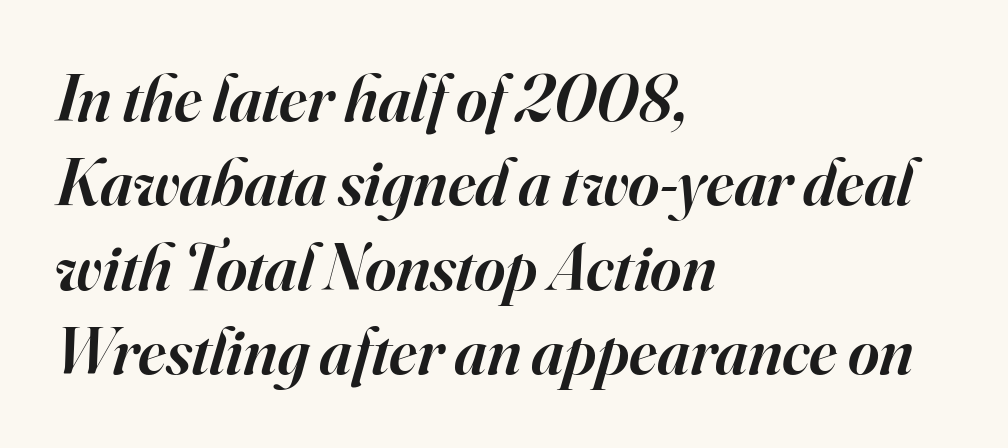
The font's italic variant was chosen for this text. Semibold letterforms, between regular and bold. The compositor pushed each line to the left boundary. Words float on clear page, feet unadorned.
